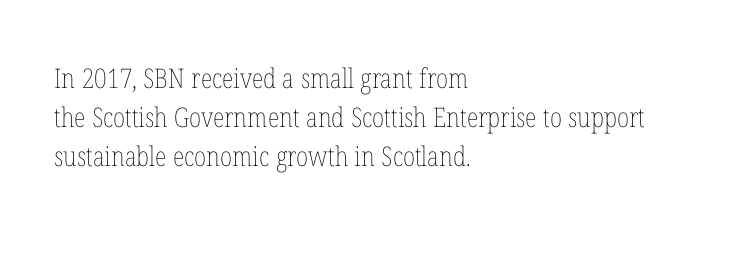
Q: Is the text bold? A: No.
Q: Is the text italic (slanted)? A: No, it is upright.
Q: Is the text underlined? A: No.
Q: How is the paragraph aligned? A: Left-aligned.
Q: Is the spacing between letters normal or unusually wide? A: Normal.
Q: Is the spacing between lines tight, normal or loose? A: Normal.
